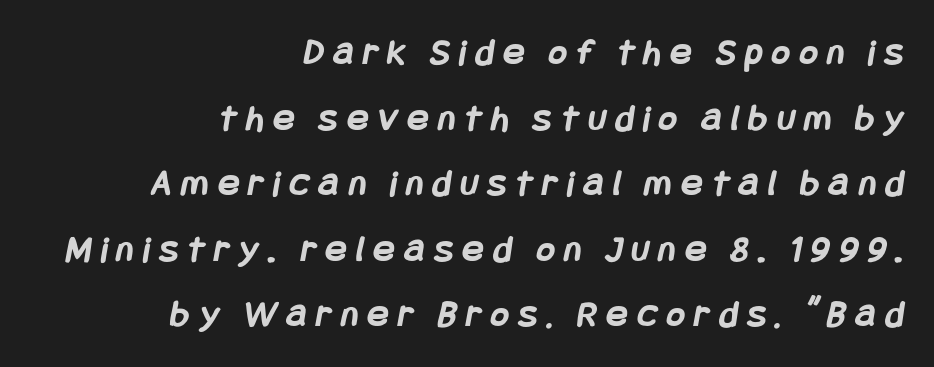
{"serif": "no", "bold": "yes", "weight": "semibold", "width": "condensed", "stroke_contrast": "low", "x_height": "large", "underline": "no", "align": "right", "line_spacing": "normal", "line_spacing_ratio": 1.68, "letter_spacing": "wide", "letter_spacing_em": 0.25, "glyph_px": 39}
